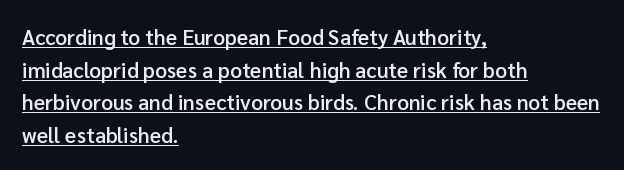
How would I describe the line gaps? Plain and ordinary. Weight: semibold (demi). In terms of posture, this sample is upright. Like a heading marked for emphasis, these lines bear an underscore. The paragraph has a hard left edge and a soft right edge. Students, note that the glyphs here touch the page at normal intervals.
